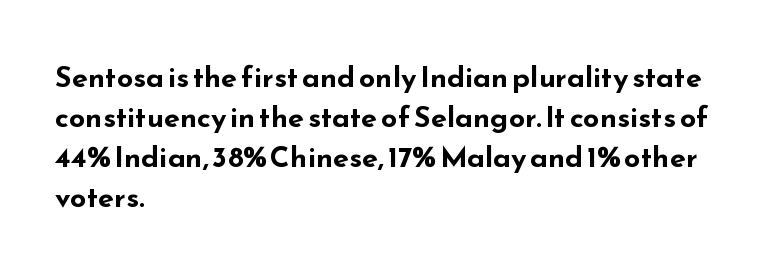
Q: Is the text bold? A: Yes.
Q: Is the text italic (slanted)? A: No, it is upright.
Q: Is the typeface a serif or a sans-serif typeface? A: Sans-serif.
Q: Is the text underlined? A: No.
Q: How is the paragraph aligned? A: Left-aligned.
Q: Is the spacing between letters normal or unusually wide? A: Normal.
Q: Is the spacing between lines tight, normal or loose? A: Normal.
Q: Width (condensed, normal, or wide)? A: Wide.
Q: Stroke contrast? A: Low.
Q: x-height? A: Small.
Q: Monospaced? A: No.
